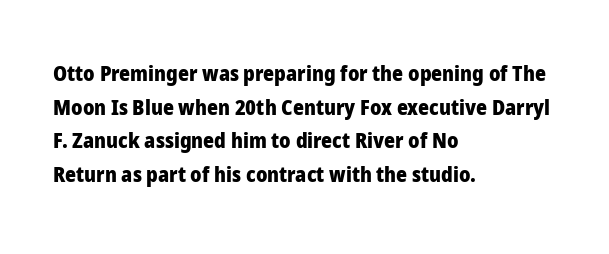
{"italic": "no", "bold": "yes", "underline": "no", "align": "left", "line_spacing": "normal", "line_spacing_ratio": 1.6, "letter_spacing": "normal", "letter_spacing_em": 0.0, "glyph_px": 21}
